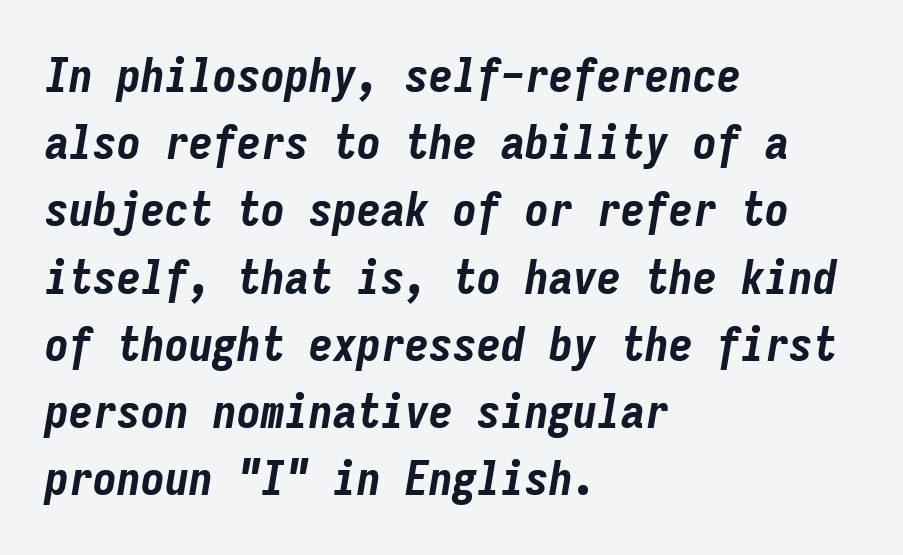
The image shows 48 px bold, condensed type, italic (leaning right), monospaced; set left-aligned, normal line spacing (1.4x), normal letter spacing, not underlined; low stroke contrast and a medium x-height.
